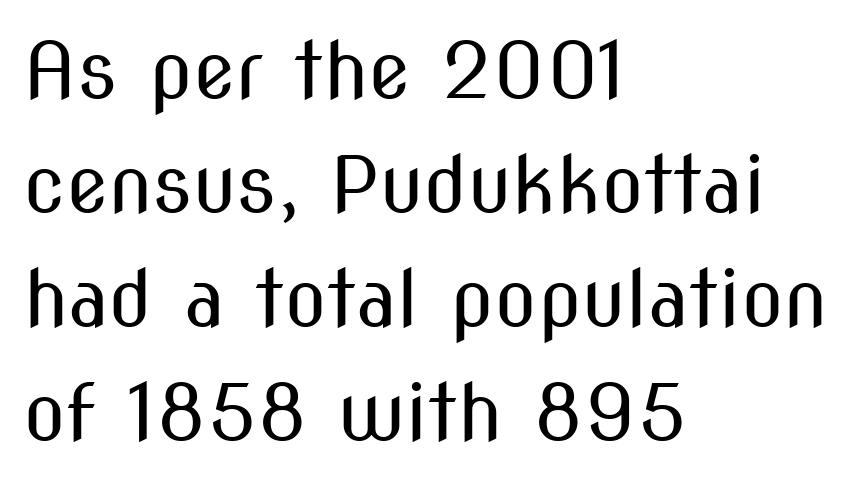
{"serif": "no", "italic": "no", "bold": "no", "weight": "regular", "width": "condensed", "stroke_contrast": "medium", "x_height": "medium", "monospaced": "no", "underline": "no", "align": "left", "line_spacing": "normal", "line_spacing_ratio": 1.46, "letter_spacing": "normal", "letter_spacing_em": 0.0, "glyph_px": 78}
